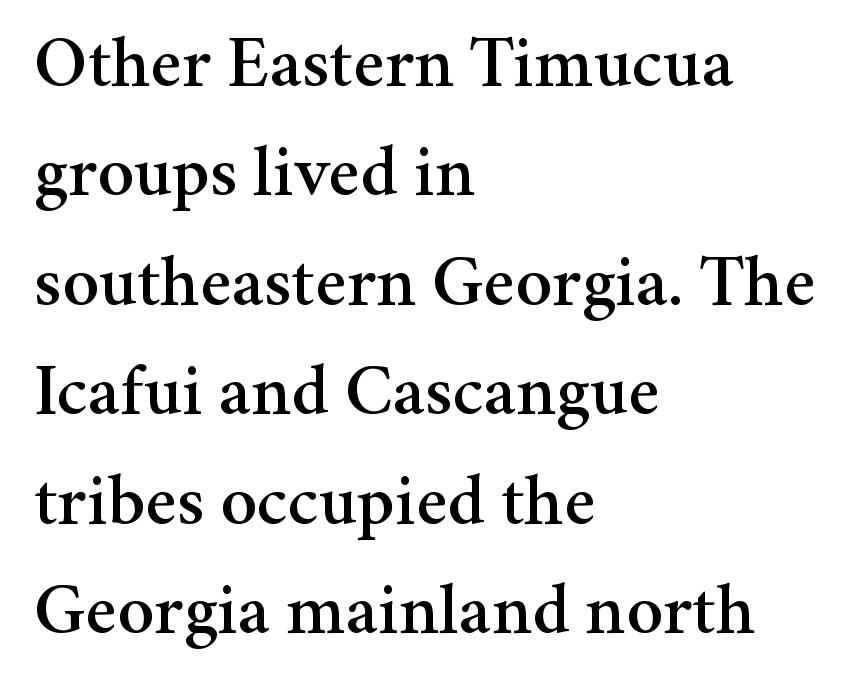
Q: Is the text italic (slanted)? A: No, it is upright.
Q: Is the typeface a serif or a sans-serif typeface? A: Serif.
Q: Is the text underlined? A: No.
Q: How is the paragraph aligned? A: Left-aligned.
Q: Is the spacing between letters normal or unusually wide? A: Normal.
Q: Is the spacing between lines tight, normal or loose? A: Normal.
Q: Width (condensed, normal, or wide)? A: Normal.
Q: Stroke contrast? A: Medium.
Q: x-height? A: Medium.
Q: Monospaced? A: No.
